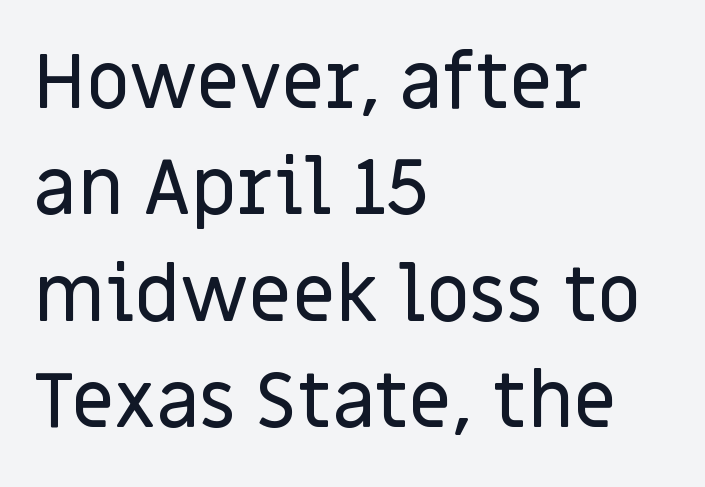
The image shows 77 px sans-serif type, upright; set left-aligned, normal line spacing (1.38x), normal letter spacing, not underlined; low stroke contrast and a large x-height.
